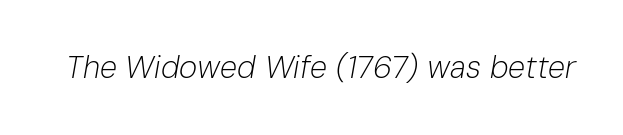
Varying glyph widths throughout — classic text-font behaviour. The letters sit at their default tracking, neither squeezed nor spread. Underline: absent. Vertical stems look standard width or narrower in stroke. If you drew a line through each stem, it would be angled.
